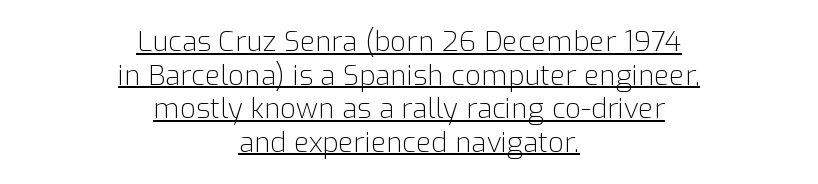
{"serif": "no", "italic": "no", "bold": "no", "weight": "light", "width": "normal", "stroke_contrast": "low", "x_height": "medium", "monospaced": "no", "underline": "yes", "align": "center", "line_spacing_ratio": 1.2, "letter_spacing": "normal", "letter_spacing_em": 0.0, "glyph_px": 28}
